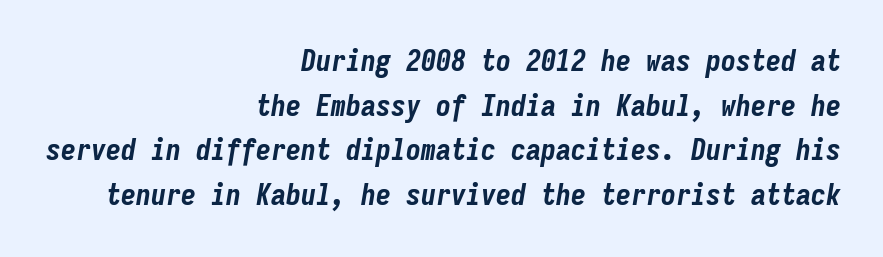
{"italic": "yes", "lean": "right", "slant_degrees": 9, "bold": "yes", "weight": "bold", "width": "condensed", "stroke_contrast": "low", "x_height": "medium", "monospaced": "yes", "underline": "no", "align": "right", "line_spacing": "normal", "line_spacing_ratio": 1.49, "letter_spacing": "normal", "letter_spacing_em": 0.0, "glyph_px": 30}
